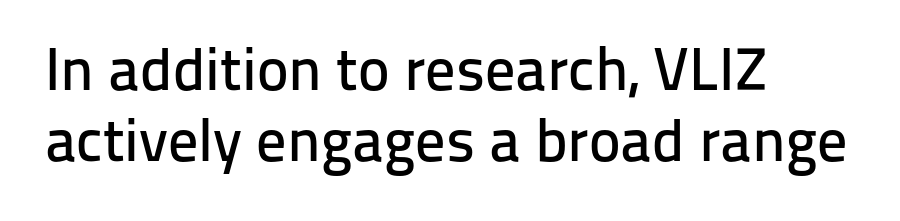
{"serif": "no", "italic": "no", "width": "normal", "stroke_contrast": "low", "x_height": "medium", "monospaced": "no", "underline": "no", "align": "left", "line_spacing_ratio": 1.18, "letter_spacing": "normal", "letter_spacing_em": 0.0, "glyph_px": 60}
